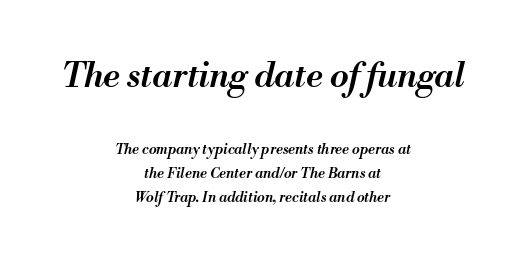
{"italic": "yes", "lean": "right", "slant_degrees": 13, "bold": "semi", "weight": "semibold", "width": "normal", "stroke_contrast": "medium", "x_height": "small", "monospaced": "no", "underline": "no", "align": "center", "line_spacing_ratio": 1.72, "letter_spacing": "normal", "letter_spacing_em": 0.0, "larger_block": "first", "size_ratio": 2.43, "glyph_px": 34}
